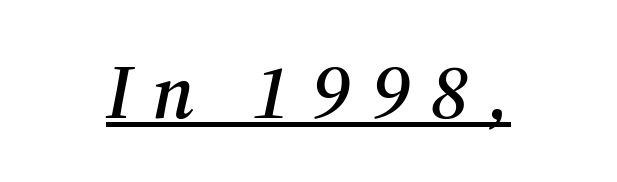
Q: Is the text italic (slanted)? A: Yes, it leans right by about 12 degrees.
Q: Is the typeface a serif or a sans-serif typeface? A: Serif.
Q: Is the text underlined? A: Yes.
Q: How is the paragraph aligned? A: Centered.
Q: Is the spacing between letters normal or unusually wide? A: Unusually wide.
Q: Width (condensed, normal, or wide)? A: Normal.
Q: Stroke contrast? A: Medium.
Q: x-height? A: Medium.
Q: Monospaced? A: No.
